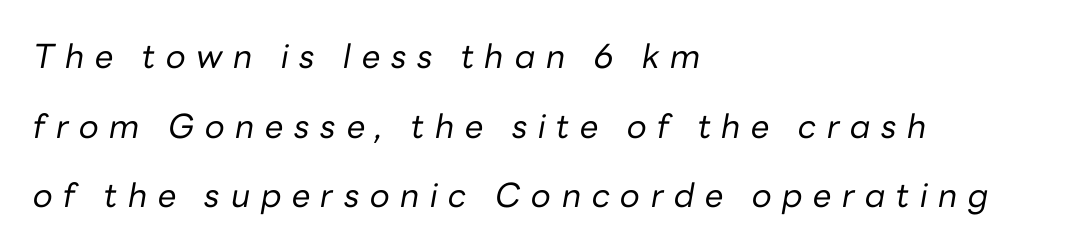
The image shows 33 px regular-weight type, italic (leaning right); set left-aligned, loose line spacing (2.11x), unusually wide letter spacing (+0.32 em), not underlined; low stroke contrast and a medium x-height.
